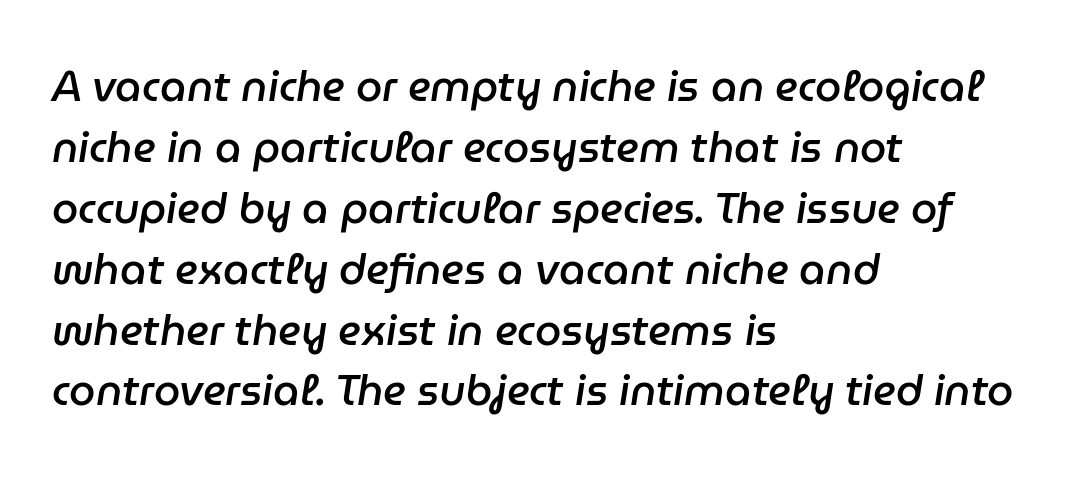
Note the varied advance widths — an 'i' is clearly narrower than an 'm'. Clear beneath every line of the passage. The lines in this sample share a left origin and differ only in where they stop. The line-height multiplier appears to be the usual default.
